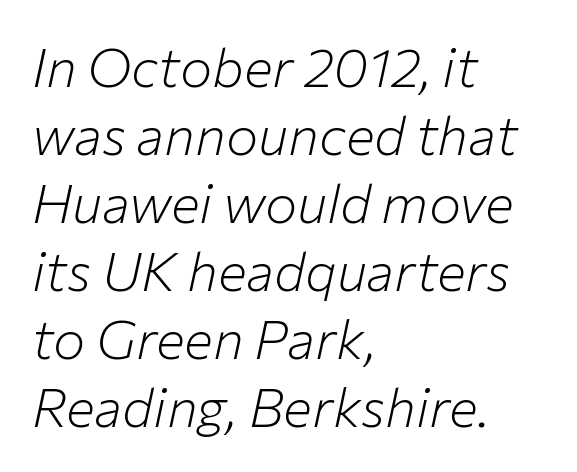
{"italic": "yes", "lean": "right", "slant_degrees": 12, "bold": "no", "weight": "light", "width": "normal", "stroke_contrast": "low", "x_height": "medium", "monospaced": "no", "underline": "no", "align": "left", "line_spacing": "normal", "line_spacing_ratio": 1.26, "letter_spacing": "normal", "letter_spacing_em": 0.0, "glyph_px": 54}
